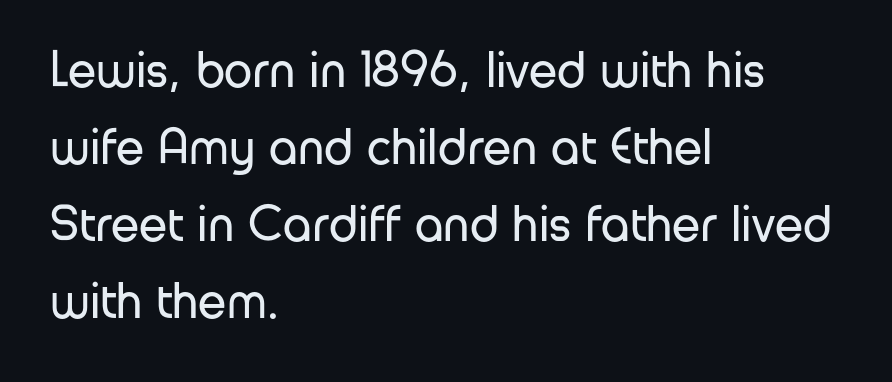
{"serif": "no", "italic": "no", "bold": "no", "weight": "regular", "width": "normal", "stroke_contrast": "low", "x_height": "medium", "monospaced": "no", "underline": "no", "align": "left", "line_spacing": "normal", "line_spacing_ratio": 1.51, "letter_spacing": "normal", "letter_spacing_em": 0.0, "glyph_px": 51}
